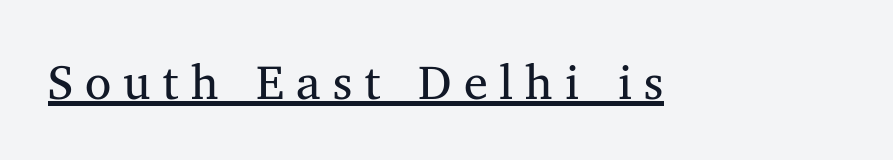
Q: Is the text bold? A: No.
Q: Is the text italic (slanted)? A: No, it is upright.
Q: Is the typeface a serif or a sans-serif typeface? A: Serif.
Q: Is the text underlined? A: Yes.
Q: Is the spacing between letters normal or unusually wide? A: Unusually wide.
Q: Width (condensed, normal, or wide)? A: Normal.
Q: Stroke contrast? A: Medium.
Q: x-height? A: Medium.
Q: Monospaced? A: No.
